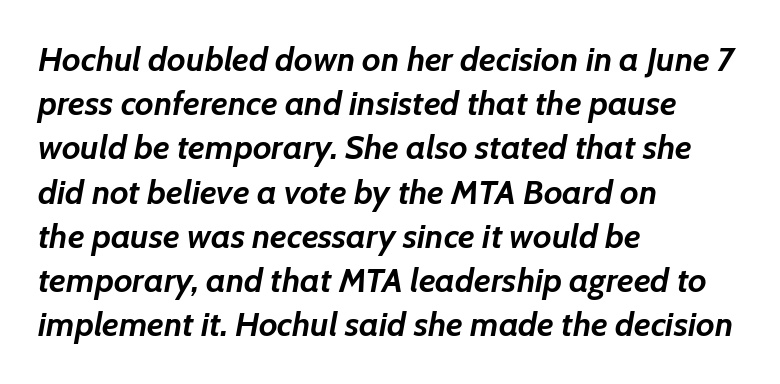
{"italic": "yes", "lean": "right", "slant_degrees": 7, "bold": "yes", "weight": "semibold", "width": "normal", "stroke_contrast": "low", "x_height": "medium", "monospaced": "no", "underline": "no", "align": "left", "line_spacing": "normal", "line_spacing_ratio": 1.3, "letter_spacing": "normal", "letter_spacing_em": 0.0, "glyph_px": 34}
